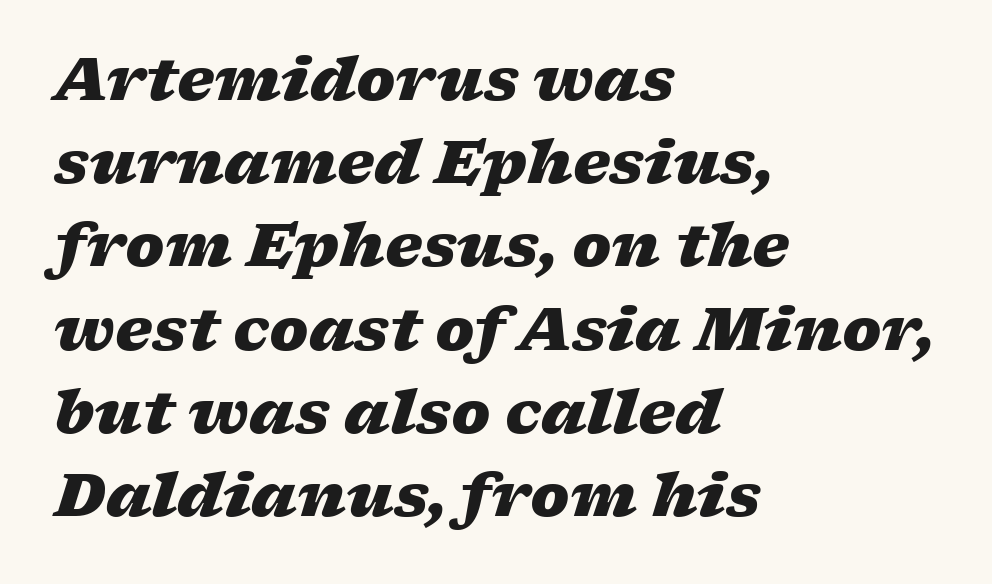
{"italic": "yes", "lean": "right", "slant_degrees": 17, "bold": "yes", "weight": "heavy", "width": "wide", "stroke_contrast": "low", "x_height": "medium", "monospaced": "no", "underline": "no", "align": "left", "line_spacing": "normal", "line_spacing_ratio": 1.41, "letter_spacing": "normal", "letter_spacing_em": 0.0, "glyph_px": 59}
